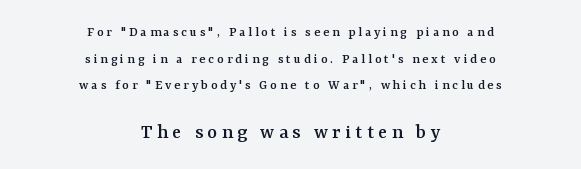
Q: Is the text italic (slanted)? A: No, it is upright.
Q: Is the text underlined? A: No.
Q: How is the paragraph aligned? A: Centered.
Q: Is the spacing between letters normal or unusually wide? A: Unusually wide.
Q: Is the spacing between lines tight, normal or loose? A: Loose.
Q: Which block of text is set in a larger size, the first (top) or the second (bottom)? A: The second (bottom) one.
